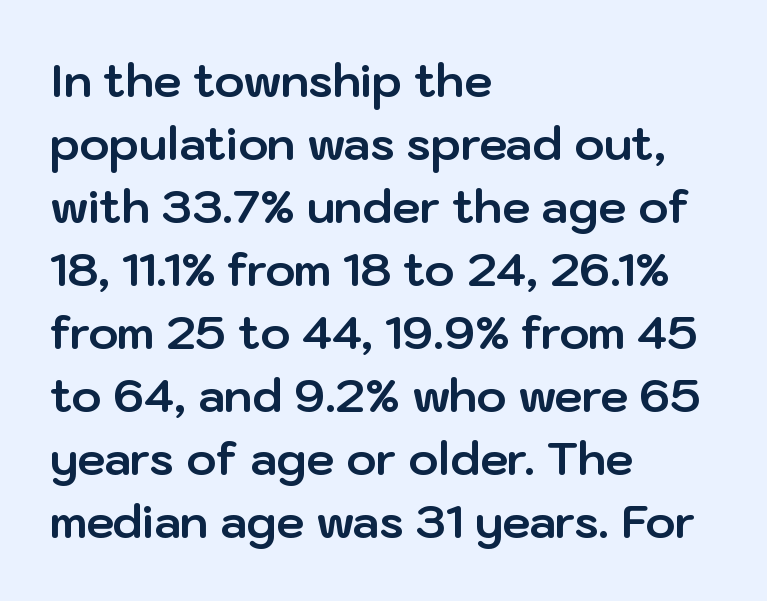
Q: Is the text bold? A: Yes.
Q: Is the text italic (slanted)? A: No, it is upright.
Q: Is the typeface a serif or a sans-serif typeface? A: Sans-serif.
Q: Is the text underlined? A: No.
Q: How is the paragraph aligned? A: Left-aligned.
Q: Is the spacing between letters normal or unusually wide? A: Normal.
Q: Is the spacing between lines tight, normal or loose? A: Normal.
Q: Width (condensed, normal, or wide)? A: Normal.
Q: Stroke contrast? A: Low.
Q: x-height? A: Medium.
Q: Monospaced? A: No.
